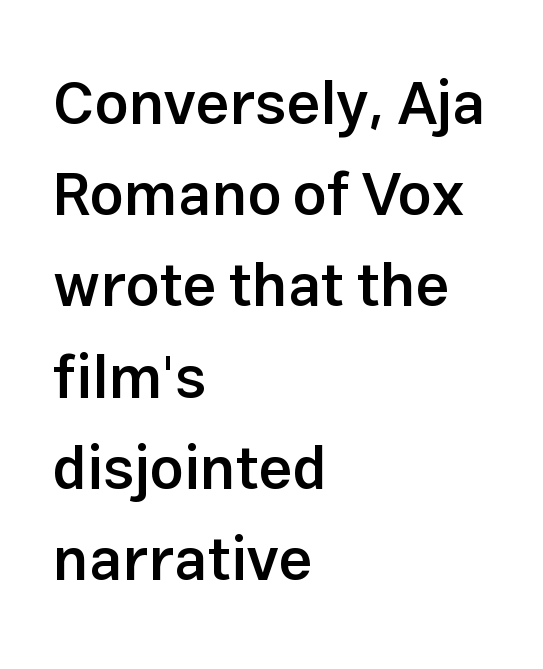
The image shows 60 px semibold sans-serif type, upright; set left-aligned, normal line spacing (1.52x), normal letter spacing, not underlined; low stroke contrast and a medium x-height.
